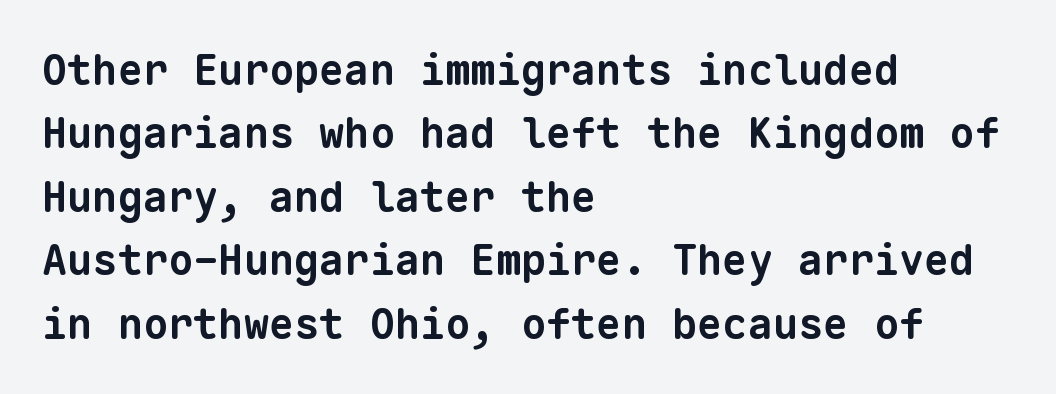
The face used here is a sans, in the tradition of grotesques and geometrics. Strong, thick strokes mark this as bold type. If you drew a ruler down the left edge, every line would touch it. The tracking reads as untouched default to a designer's eye. Note the uniform advance width — an 'i' takes as much space as an 'm'. The leading is moderate, giving the passage an even texture.
